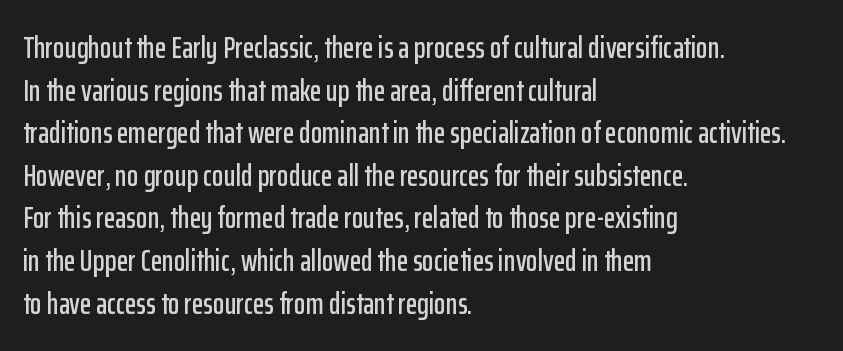
Q: Is the text italic (slanted)? A: No, it is upright.
Q: Is the typeface a serif or a sans-serif typeface? A: Sans-serif.
Q: Is the text underlined? A: No.
Q: How is the paragraph aligned? A: Left-aligned.
Q: Is the spacing between letters normal or unusually wide? A: Normal.
Q: Is the spacing between lines tight, normal or loose? A: Normal.
Q: Width (condensed, normal, or wide)? A: Condensed.
Q: Stroke contrast? A: Low.
Q: x-height? A: Medium.
Q: Monospaced? A: No.
